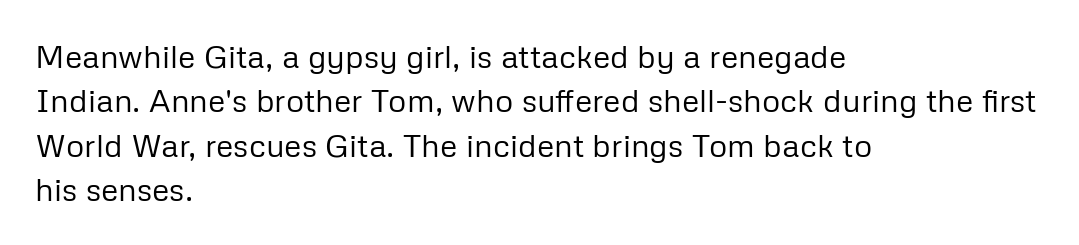
{"serif": "no", "italic": "no", "bold": "no", "weight": "regular", "width": "normal", "stroke_contrast": "low", "x_height": "medium", "monospaced": "no", "underline": "no", "align": "left", "line_spacing": "normal", "line_spacing_ratio": 1.39, "letter_spacing": "normal", "letter_spacing_em": 0.0, "glyph_px": 32}
